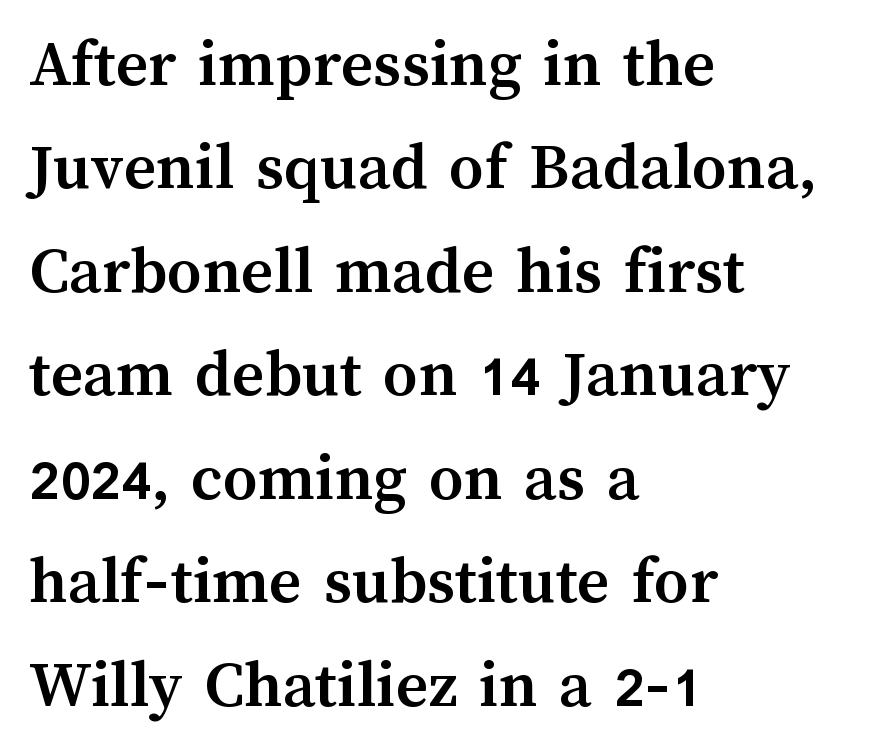
Alignment: flush left. Unmarked baselines from the first word to the last. The leading is moderate, giving the passage an even texture. Strokes here are thick enough to call this a true bold. Do the characters align in a grid? No, the font is proportional.
